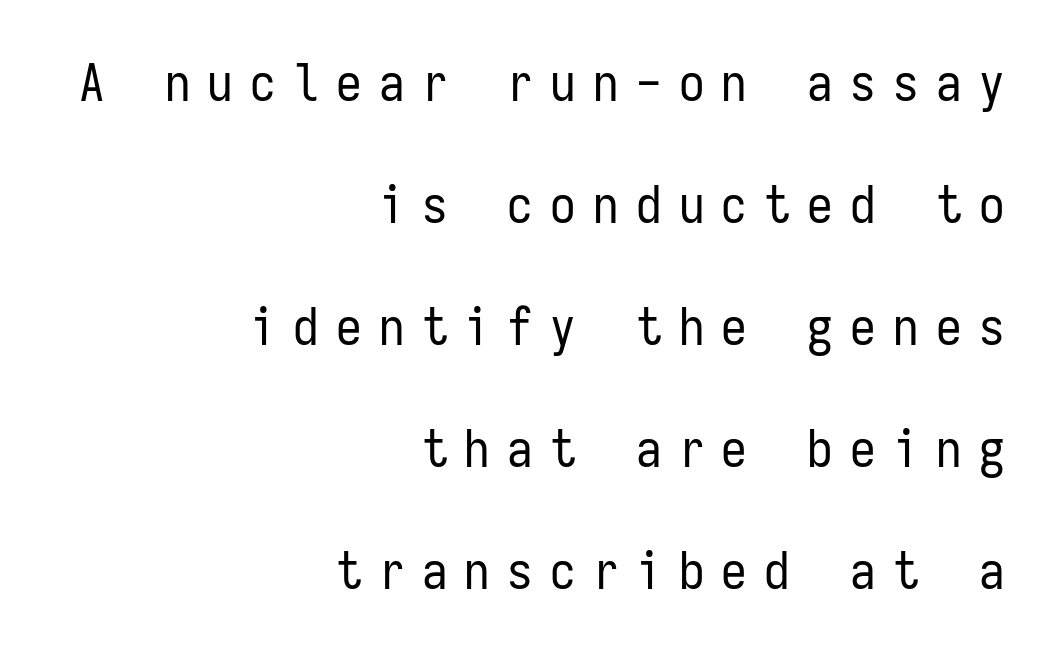
Q: Is the text bold? A: No.
Q: Is the text italic (slanted)? A: No, it is upright.
Q: Is the typeface a serif or a sans-serif typeface? A: Sans-serif.
Q: Is the text underlined? A: No.
Q: How is the paragraph aligned? A: Right-aligned.
Q: Is the spacing between letters normal or unusually wide? A: Unusually wide.
Q: Is the spacing between lines tight, normal or loose? A: Loose.
Q: Width (condensed, normal, or wide)? A: Condensed.
Q: Stroke contrast? A: Low.
Q: x-height? A: Medium.
Q: Monospaced? A: Yes.
